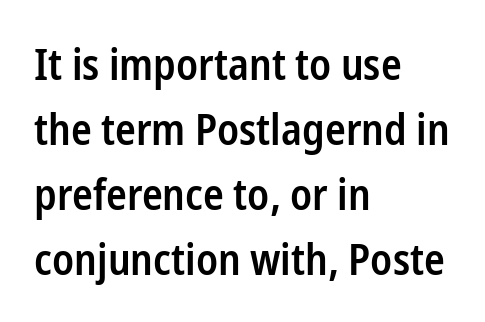
The compositor pushed each line to the left boundary. The rendering shows plain stroke endings on the letterforms — a sans-serif design. The rendering uses a moderate line-height, typical for paragraphs. The space beneath each line is pristine and unruled.
